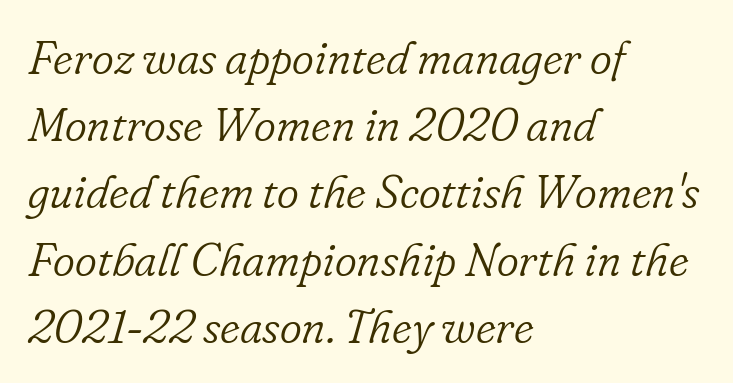
Q: Is the text bold? A: No.
Q: Is the text italic (slanted)? A: Yes, it leans right by about 16 degrees.
Q: Is the typeface a serif or a sans-serif typeface? A: Serif.
Q: Is the text underlined? A: No.
Q: How is the paragraph aligned? A: Left-aligned.
Q: Is the spacing between letters normal or unusually wide? A: Normal.
Q: Is the spacing between lines tight, normal or loose? A: Normal.
Q: Width (condensed, normal, or wide)? A: Normal.
Q: Stroke contrast? A: Low.
Q: x-height? A: Small.
Q: Monospaced? A: No.
